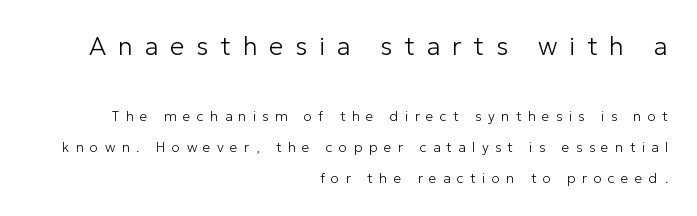
Q: Is the text bold? A: No.
Q: Is the text italic (slanted)? A: No, it is upright.
Q: Is the text underlined? A: No.
Q: How is the paragraph aligned? A: Right-aligned.
Q: Is the spacing between letters normal or unusually wide? A: Unusually wide.
Q: Is the spacing between lines tight, normal or loose? A: Loose.
Q: Which block of text is set in a larger size, the first (top) or the second (bottom)? A: The first (top) one.
